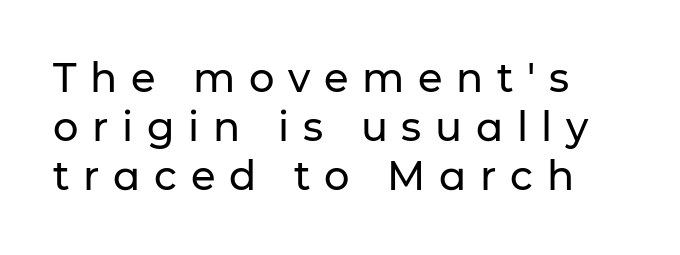
The font's upright variant was chosen for this text. This sample is left-justified, so line endings fall wherever the words run out. Tracking here is generous; glyphs stand well apart from one another. The specimen omits any rule beneath the text block's lines.
